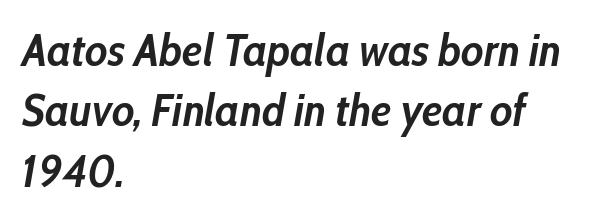
The image shows 45 px semibold, condensed type, italic (leaning right); set left-aligned, normal line spacing (1.34x), normal letter spacing, not underlined; low stroke contrast and a medium x-height.
